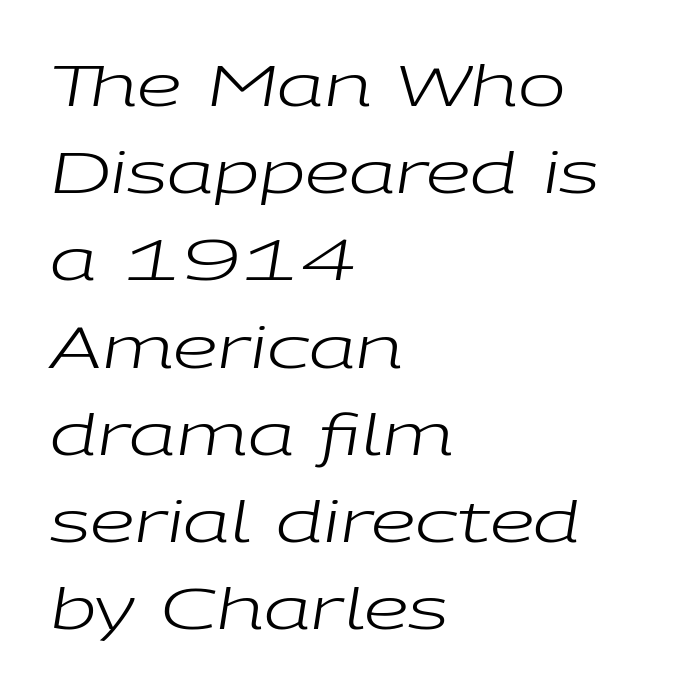
Normally led — the rows are evenly, conventionally spaced. The strokes carry an ordinary text weight at most. Spacing verdict: proportional, widths tailored to each character. The axis of the letterforms is tilted away from vertical. Letters rest on an invisible, unmarked baseline. Compared with a centered layout, this one pins lines to the left instead.
